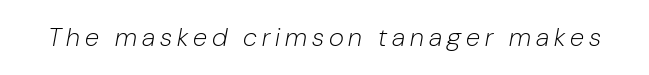
{"italic": "yes", "lean": "right", "slant_degrees": 10, "bold": "no", "underline": "no", "glyph_px": 26}
